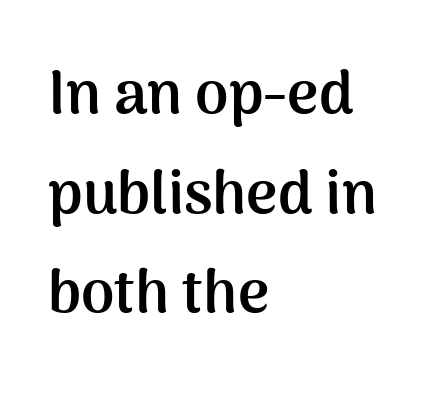
{"serif": "no", "italic": "no", "bold": "yes", "weight": "semibold", "width": "normal", "stroke_contrast": "medium", "x_height": "medium", "monospaced": "no", "underline": "no", "align": "left", "line_spacing": "normal", "line_spacing_ratio": 1.66, "letter_spacing": "normal", "letter_spacing_em": 0.0, "glyph_px": 60}
